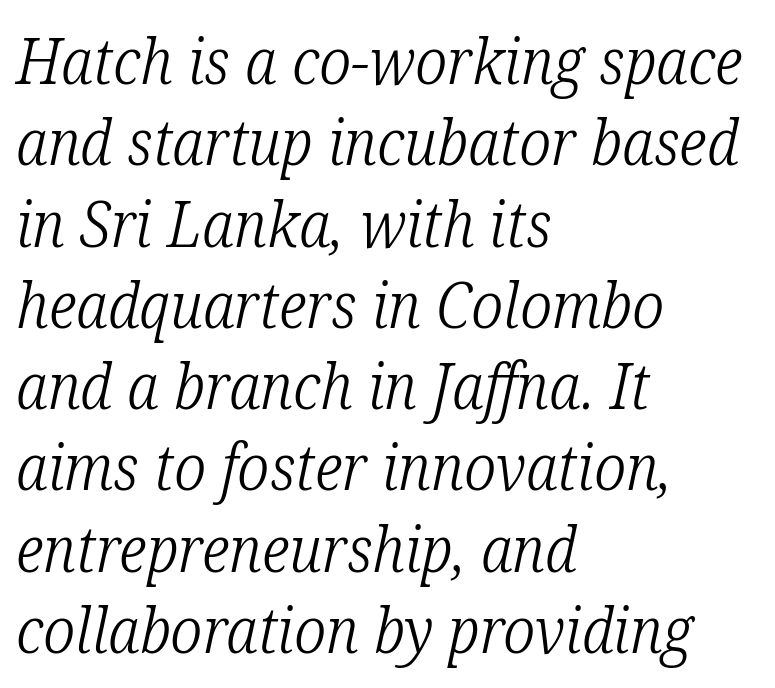
{"serif": "yes", "italic": "yes", "lean": "right", "slant_degrees": 12, "bold": "no", "weight": "light", "width": "condensed", "stroke_contrast": "low", "x_height": "medium", "monospaced": "no", "underline": "no", "align": "left", "line_spacing": "normal", "line_spacing_ratio": 1.29, "letter_spacing": "normal", "letter_spacing_em": 0.0, "glyph_px": 63}
